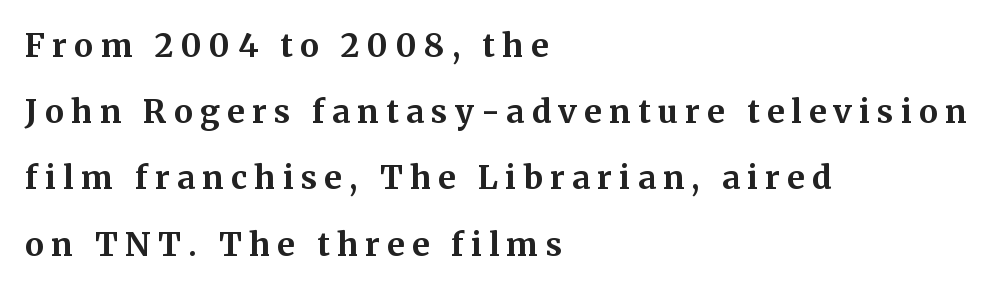
The strokes are fattened all the way to bold. You could only call the tracking loose — the letters float apart. Does the leading feel generous? Absolutely, it's lavish. A classic flush-left, rag-right setting is used for this passage. Descenders hang freely into open space.
